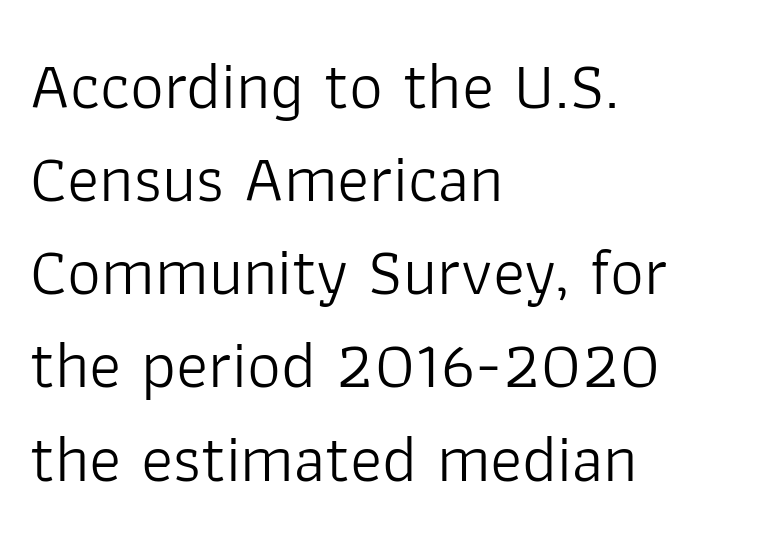
{"serif": "no", "italic": "no", "bold": "no", "weight": "light", "width": "normal", "stroke_contrast": "low", "x_height": "medium", "monospaced": "no", "underline": "no", "align": "left", "line_spacing": "normal", "line_spacing_ratio": 1.39, "letter_spacing": "normal", "letter_spacing_em": 0.0, "glyph_px": 67}
